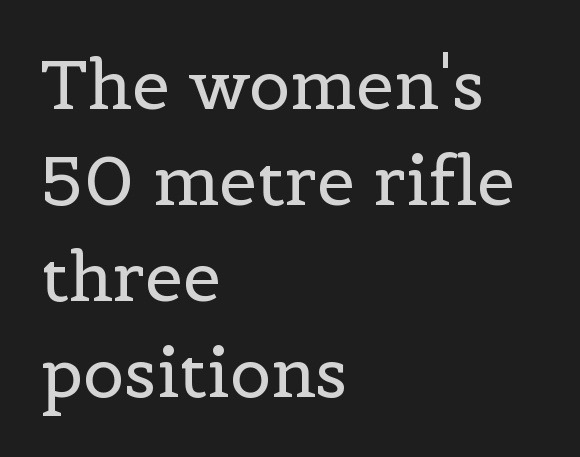
{"serif": "yes", "italic": "no", "bold": "no", "weight": "regular", "width": "normal", "x_height": "medium", "monospaced": "no", "underline": "no", "align": "left", "line_spacing": "normal", "line_spacing_ratio": 1.41, "letter_spacing": "normal", "letter_spacing_em": 0.0, "glyph_px": 68}
